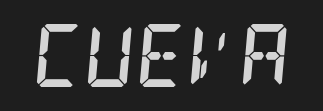
Q: Is the text bold? A: Yes.
Q: Is the text italic (slanted)? A: Yes, it leans right by about 5 degrees.
Q: Is the typeface a serif or a sans-serif typeface? A: Serif.
Q: Is the text underlined? A: No.
Q: Is the spacing between letters normal or unusually wide? A: Normal.
Q: Width (condensed, normal, or wide)? A: Condensed.
Q: Stroke contrast? A: Low.
Q: x-height? A: Large.
